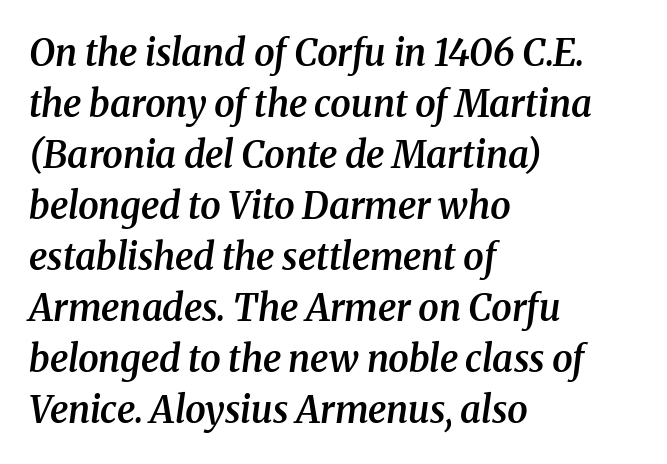
Q: Is the text bold? A: Semi-bold.
Q: Is the text italic (slanted)? A: Yes, it leans right by about 8 degrees.
Q: Is the typeface a serif or a sans-serif typeface? A: Serif.
Q: Is the text underlined? A: No.
Q: How is the paragraph aligned? A: Left-aligned.
Q: Is the spacing between letters normal or unusually wide? A: Normal.
Q: Is the spacing between lines tight, normal or loose? A: Normal.
Q: Width (condensed, normal, or wide)? A: Normal.
Q: Stroke contrast? A: Medium.
Q: x-height? A: Medium.
Q: Monospaced? A: No.
